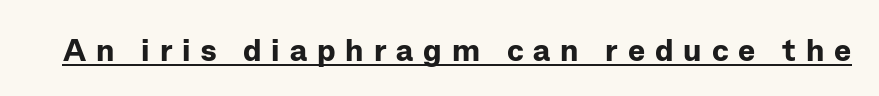
The image shows 32 px bold sans-serif type, upright; set unusually wide letter spacing (+0.31 em), underlined; low stroke contrast and a medium x-height.
